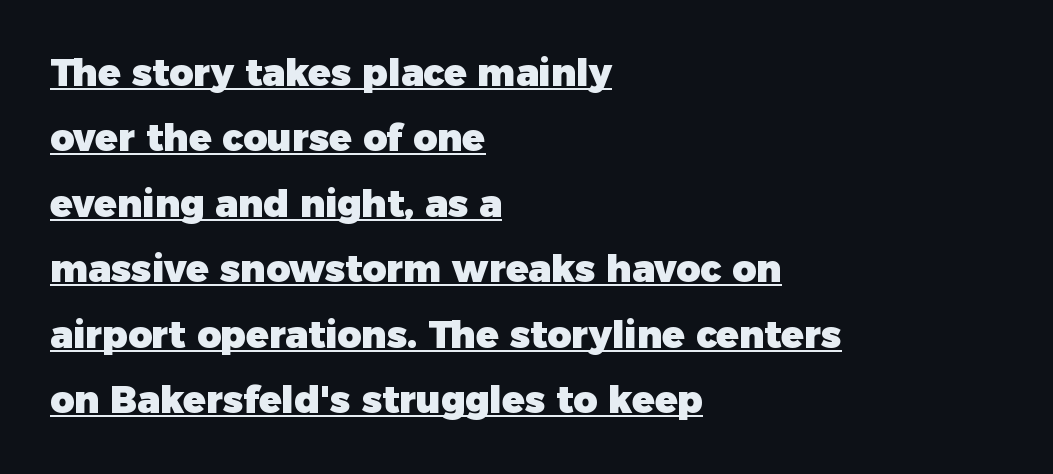
The image shows 37 px heavy sans-serif type, upright; set left-aligned, line spacing 1.77x, normal letter spacing, underlined; low stroke contrast and a medium x-height.
